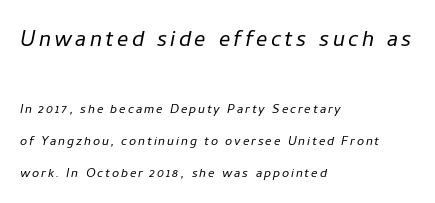
{"italic": "yes", "lean": "right", "slant_degrees": 11, "bold": "no", "weight": "light", "width": "normal", "stroke_contrast": "low", "x_height": "medium", "monospaced": "no", "underline": "no", "align": "left", "line_spacing": "loose", "line_spacing_ratio": 2.0, "larger_block": "first", "size_ratio": 1.75, "glyph_px": 28}
